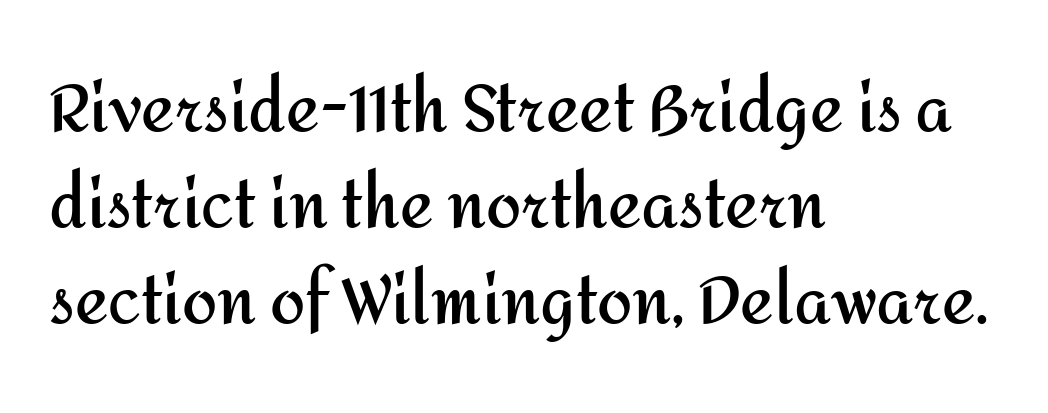
The image shows 63 px semibold sans-serif type, upright; set left-aligned, normal line spacing (1.52x), normal letter spacing, not underlined; medium stroke contrast and a medium x-height.
